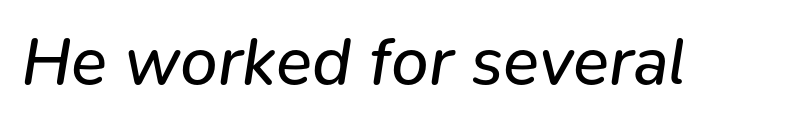
The letters are slanted; this is an italic face. Weight: regular or lighter. Nobody touched the tracking dial on this one. Underline: absent. Varying glyph widths throughout — classic text-font behaviour.
